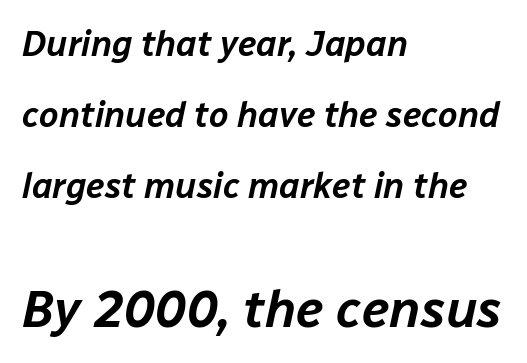
Character widths vary here, with narrow letters taking less room than wide ones. Leftover space on each line is placed entirely after the last word. Has an underline been added? It has not. Short note: letters normally spaced. Small over large — that's the arrangement of the two blocks here.
